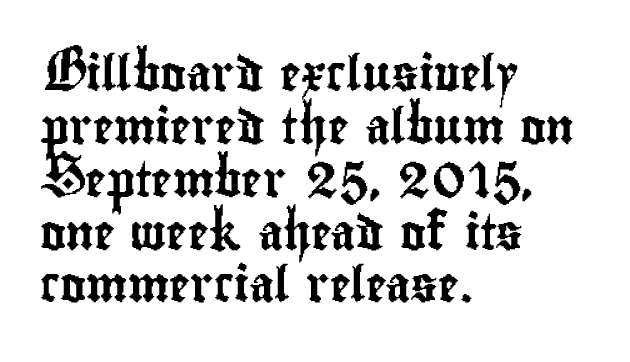
Quick note: underline off. Students, note that the glyphs here touch the page at normal intervals. The paragraph shown leans on its left margin. Notice how the stems are strictly vertical — no italics here. Whoever set this chose a conventional vertical rhythm. To sum up the face: it is a sans, with no serifs.
